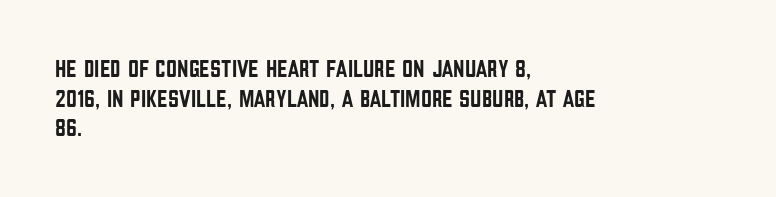
The rag falls on the right side of this text block. This sample uses an upright cut, with every glyph sitting square on the baseline. This sample uses plain, unmodified letter spacing. The strip under each line holds only bare page.
